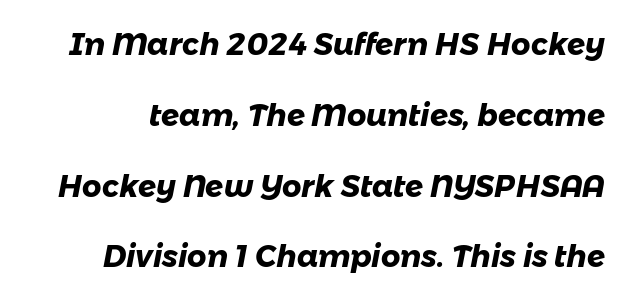
{"serif": "no", "bold": "yes", "weight": "heavy", "width": "normal", "stroke_contrast": "low", "x_height": "medium", "monospaced": "no", "underline": "no", "line_spacing": "loose", "line_spacing_ratio": 2.36, "letter_spacing": "normal", "letter_spacing_em": 0.0, "glyph_px": 30}
